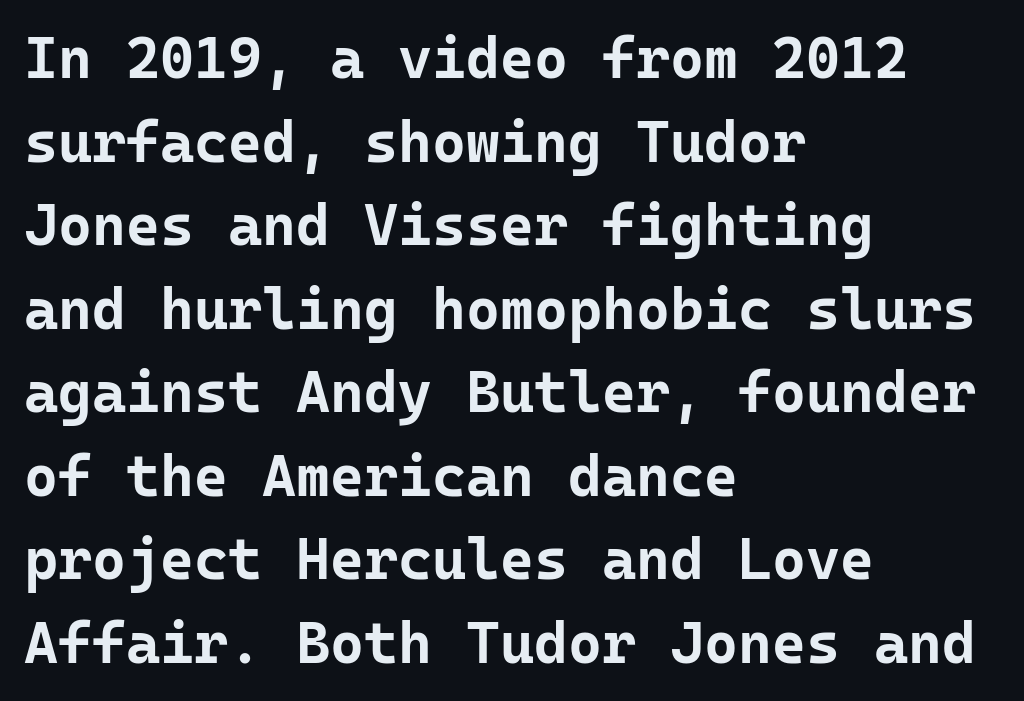
The rendering shows plain stroke endings on the letterforms — a sans-serif design. Note the uniform advance width — an 'i' takes as much space as an 'm'. Designer's note — italics off, roman on. As a designer I'd log this as weight 700, bold.
